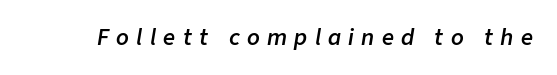
{"italic": "yes", "lean": "right", "slant_degrees": 9, "bold": "semi", "underline": "no", "letter_spacing": "wide", "letter_spacing_em": 0.35, "glyph_px": 21}
